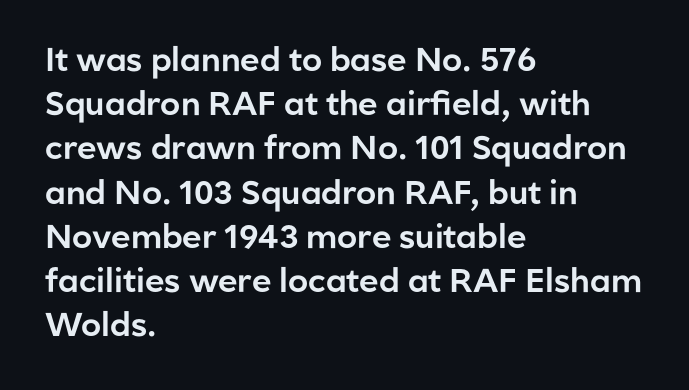
{"serif": "no", "italic": "no", "width": "normal", "stroke_contrast": "low", "x_height": "medium", "monospaced": "no", "underline": "no", "align": "left", "line_spacing": "normal", "line_spacing_ratio": 1.34, "letter_spacing": "normal", "letter_spacing_em": 0.0, "glyph_px": 33}
